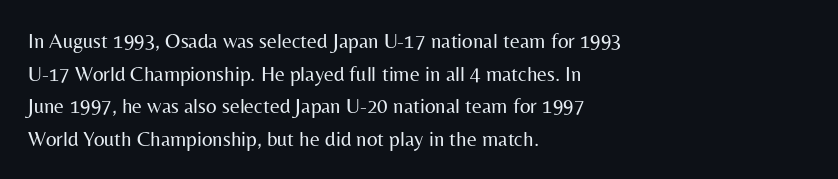
Q: Is the text bold? A: No.
Q: Is the text italic (slanted)? A: No, it is upright.
Q: Is the text underlined? A: No.
Q: How is the paragraph aligned? A: Left-aligned.
Q: Is the spacing between letters normal or unusually wide? A: Normal.
Q: Is the spacing between lines tight, normal or loose? A: Normal.
